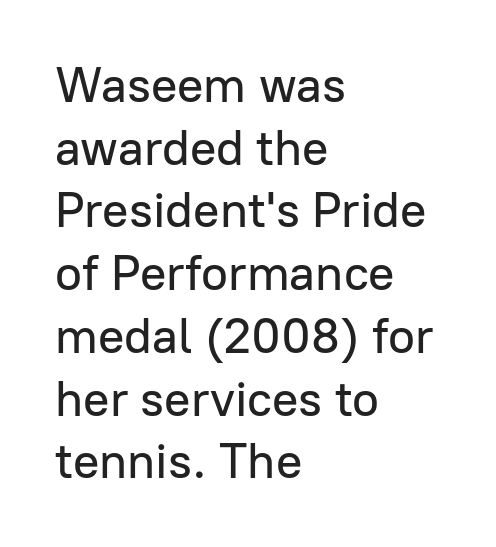
The image shows 49 px sans-serif type, upright; set left-aligned, normal line spacing (1.28x), normal letter spacing, not underlined; low stroke contrast and a medium x-height.
